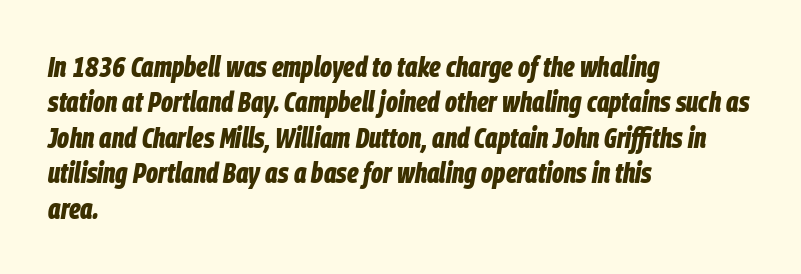
The image shows 29 px bold, condensed type, italic (leaning right); set left-aligned, line spacing 1.22x, normal letter spacing, not underlined; low stroke contrast and a large x-height.
